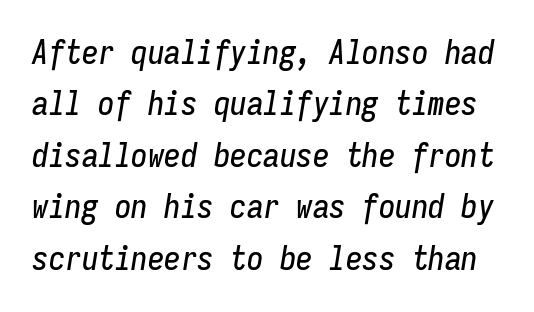
The image shows 33 px condensed type, italic (leaning right), monospaced; set normal line spacing (1.56x), normal letter spacing, not underlined; low stroke contrast and a medium x-height.
